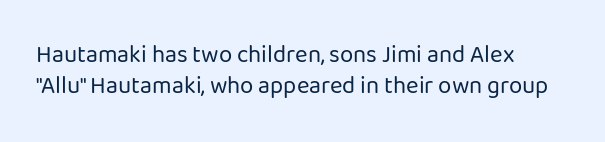
{"italic": "no", "bold": "no", "underline": "no", "align": "left", "line_spacing": "normal", "line_spacing_ratio": 1.31, "letter_spacing": "normal", "letter_spacing_em": 0.0, "glyph_px": 24}
